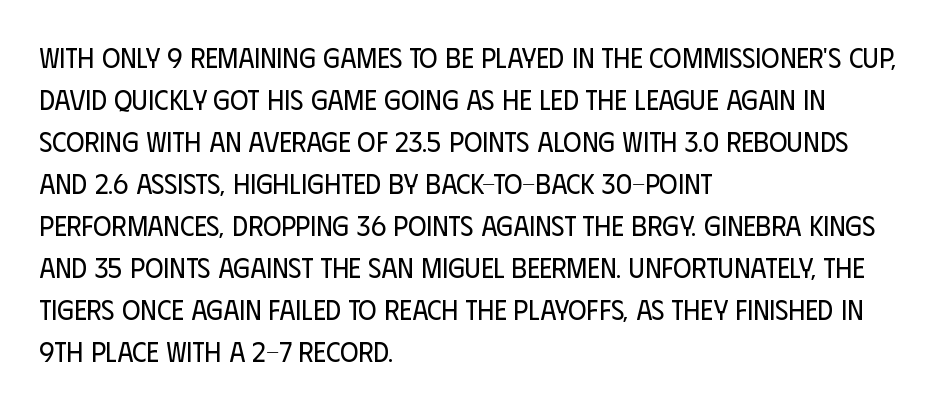
One-word summary of the alignment: left. This block has exactly the height ordinary leading produces. Descenders are the only things crossing below the line. Designer's note — italics off, roman on. Spacing verdict: proportional, widths tailored to each character.
